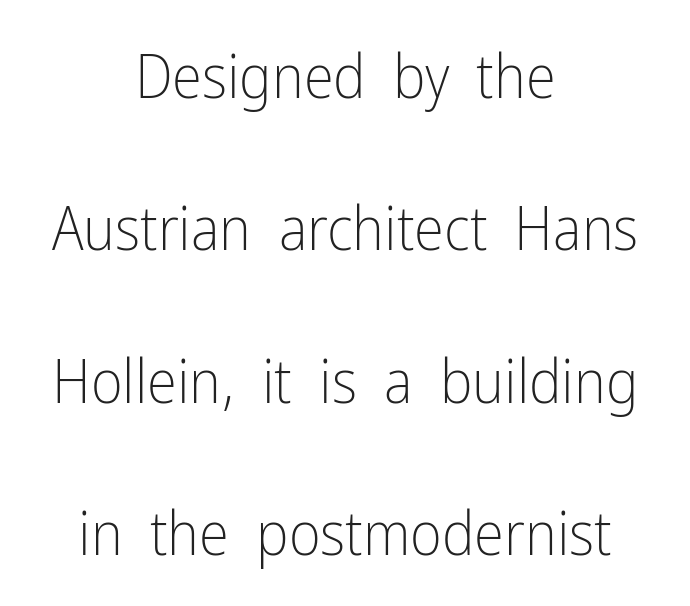
The letters carry no serifs — their stems end cleanly without finishing strokes. Vertically, the passage feels expansive, rows floating well apart. Honestly, the letter spacing is just normal — you wouldn't notice it. The space directly below the letters is spotless.
